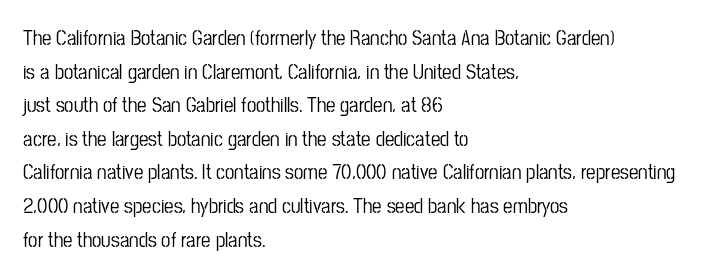
Between one letter and the next there's only the usual sliver of space. The baseline area is clear. Vertically, the passage feels balanced, rows spaced as you'd expect. This sample is left-justified, so line endings fall wherever the words run out.
